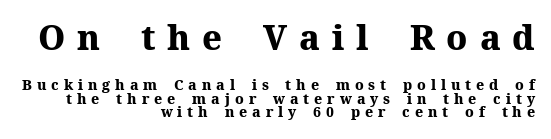
The image shows 34 px heavy serif type, upright; set right-aligned, tight line spacing (0.97x), unusually wide letter spacing (+0.35 em), not underlined; the first (top) block is 2.43x larger; medium stroke contrast and a medium x-height.
